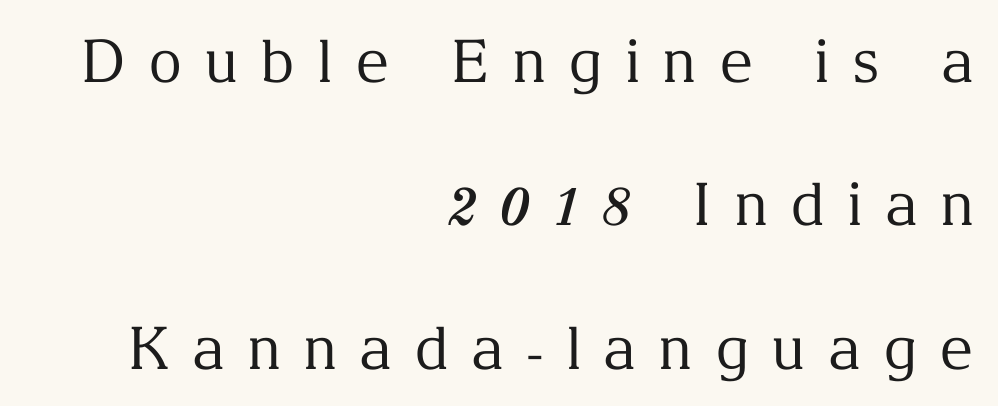
Q: Is the text bold? A: No.
Q: Is the text italic (slanted)? A: No, it is upright.
Q: Is the typeface a serif or a sans-serif typeface? A: Serif.
Q: Is the text underlined? A: No.
Q: How is the paragraph aligned? A: Right-aligned.
Q: Is the spacing between letters normal or unusually wide? A: Unusually wide.
Q: Is the spacing between lines tight, normal or loose? A: Loose.
Q: Width (condensed, normal, or wide)? A: Normal.
Q: Stroke contrast? A: Medium.
Q: x-height? A: Medium.
Q: Monospaced? A: No.
